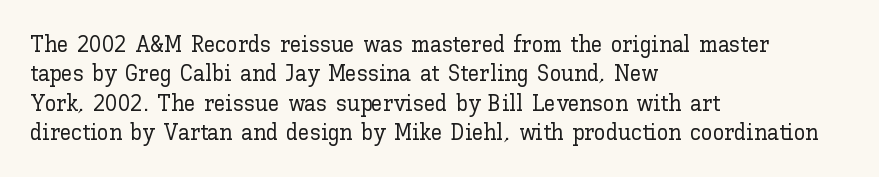
The image shows 23 px text type, upright; set left-aligned, normal line spacing (1.28x), normal letter spacing, not underlined.
